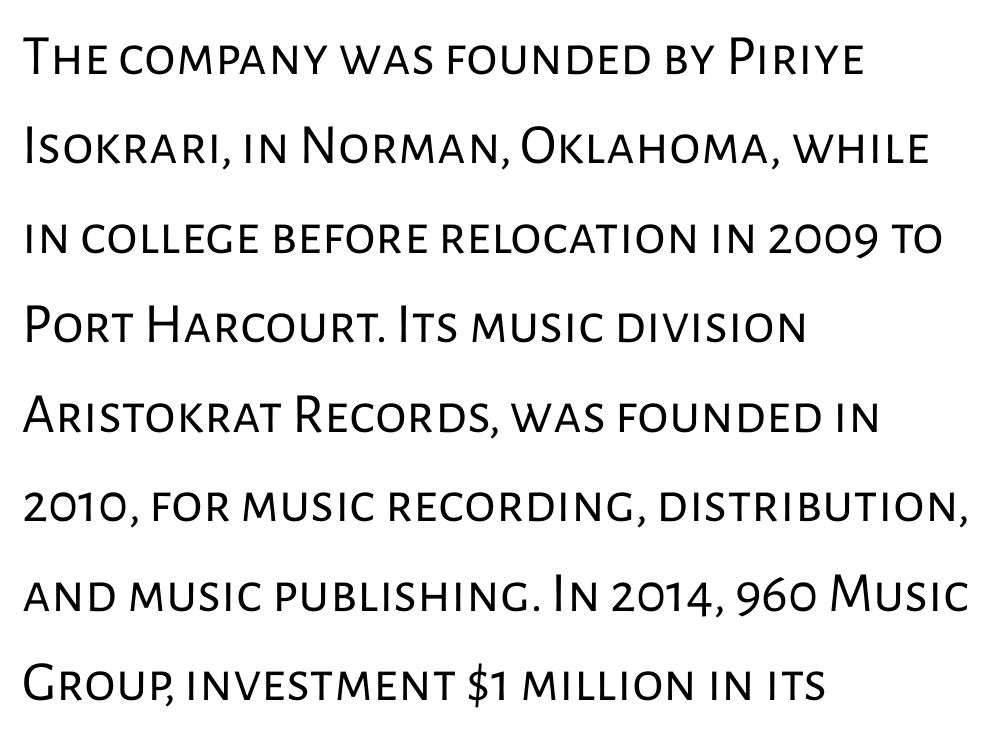
Q: Is the text bold? A: No.
Q: Is the text italic (slanted)? A: No, it is upright.
Q: Is the typeface a serif or a sans-serif typeface? A: Sans-serif.
Q: Is the text underlined? A: No.
Q: How is the paragraph aligned? A: Left-aligned.
Q: Is the spacing between letters normal or unusually wide? A: Normal.
Q: Is the spacing between lines tight, normal or loose? A: Normal.
Q: Width (condensed, normal, or wide)? A: Normal.
Q: Stroke contrast? A: Low.
Q: x-height? A: Medium.
Q: Monospaced? A: No.
